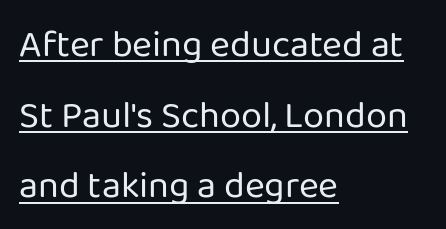
A quiet, ordinary-to-light weight characterises the typeface. The text block is weighted toward the left margin, trailing off unevenly rightward. A typesetter would call this proportional, since set widths differ per character. The tracking reads as untouched default to a designer's eye. A typesetter would mark this as roman, not italic.
